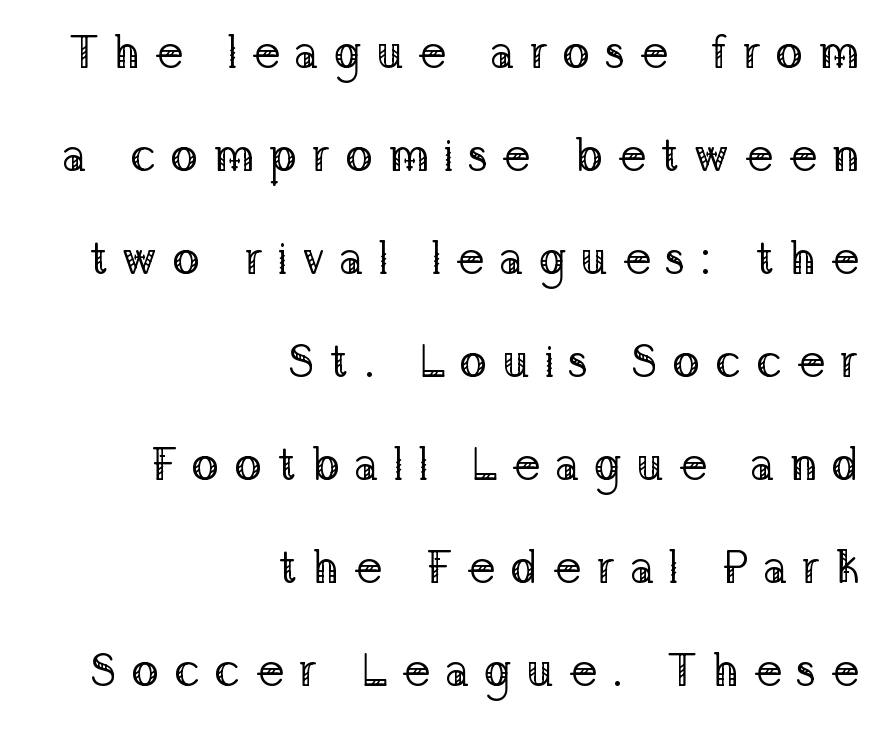
The image shows 46 px regular-weight serif type, upright; set right-aligned, loose line spacing (2.24x), unusually wide letter spacing (+0.31 em), not underlined; low stroke contrast and a medium x-height.
